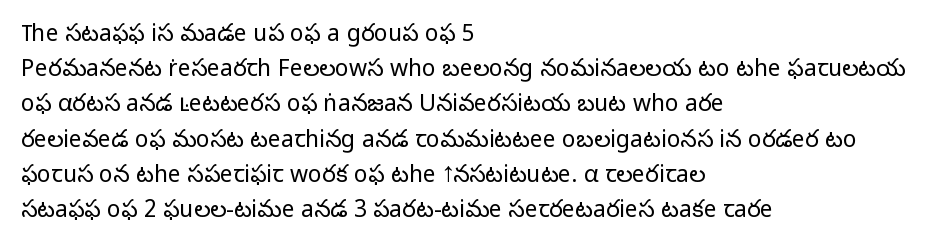
The image shows 23 px text type, upright; set left-aligned, normal line spacing (1.53x), normal letter spacing, not underlined.
